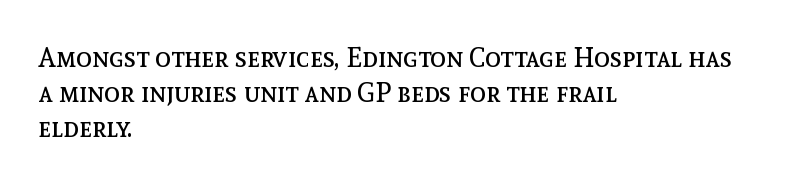
Q: Is the text bold? A: No.
Q: Is the text italic (slanted)? A: No, it is upright.
Q: Is the text underlined? A: No.
Q: How is the paragraph aligned? A: Left-aligned.
Q: Is the spacing between letters normal or unusually wide? A: Normal.
Q: Is the spacing between lines tight, normal or loose? A: Normal.
